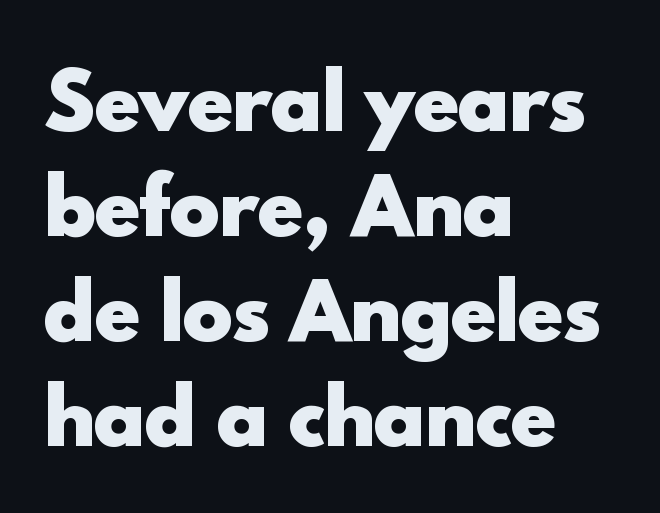
The image shows 75 px heavy sans-serif type, upright; set left-aligned, normal line spacing (1.4x), normal letter spacing, not underlined; a small x-height.
